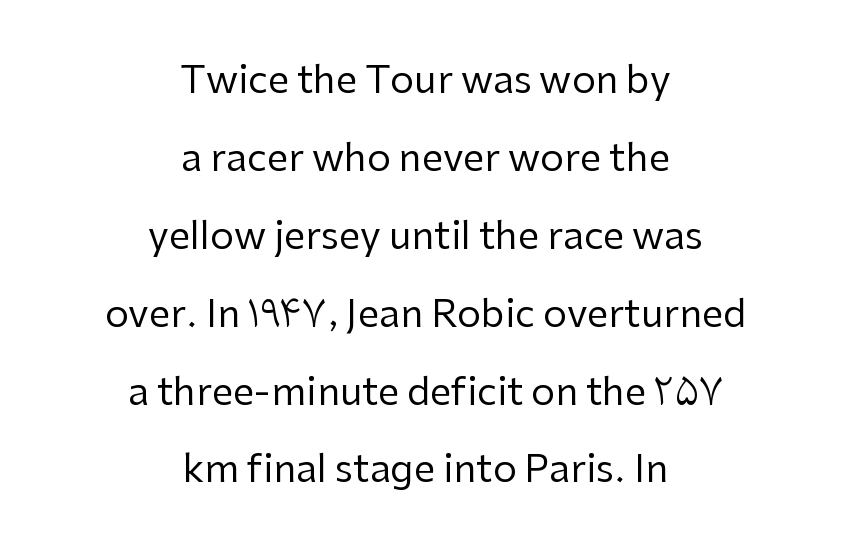
The image shows 38 px regular-weight sans-serif type, upright; set centered, loose line spacing (2.05x), normal letter spacing, not underlined; low stroke contrast and a medium x-height.
